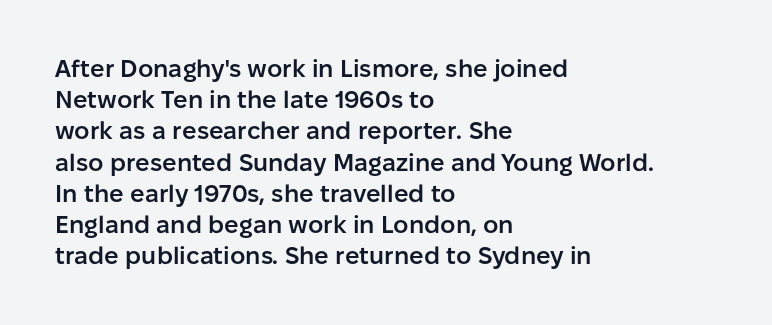
{"italic": "no", "bold": "semi", "underline": "no", "align": "left", "line_spacing": "normal", "line_spacing_ratio": 1.3, "letter_spacing": "normal", "letter_spacing_em": 0.0, "glyph_px": 24}
